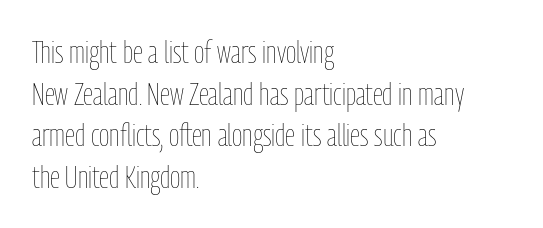
Q: Is the text bold? A: No.
Q: Is the text italic (slanted)? A: No, it is upright.
Q: Is the text underlined? A: No.
Q: How is the paragraph aligned? A: Left-aligned.
Q: Is the spacing between letters normal or unusually wide? A: Normal.
Q: Is the spacing between lines tight, normal or loose? A: Normal.
Q: Width (condensed, normal, or wide)? A: Condensed.
Q: Stroke contrast? A: Low.
Q: x-height? A: Medium.
Q: Monospaced? A: No.
